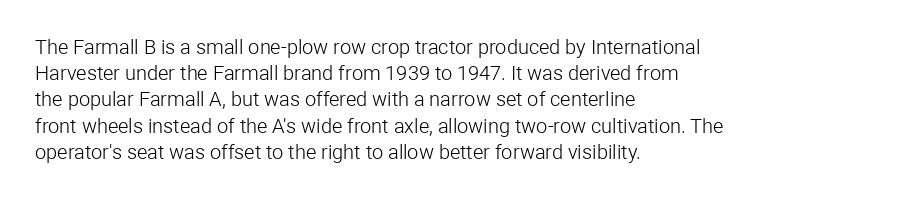
The image shows 20 px text type, upright; set left-aligned, normal line spacing (1.31x), normal letter spacing, not underlined.
